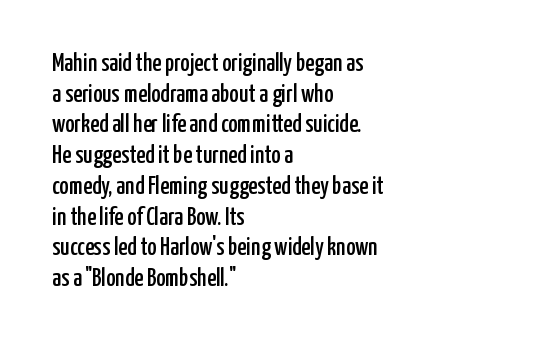
Q: Is the text italic (slanted)? A: No, it is upright.
Q: Is the text underlined? A: No.
Q: How is the paragraph aligned? A: Left-aligned.
Q: Is the spacing between letters normal or unusually wide? A: Normal.
